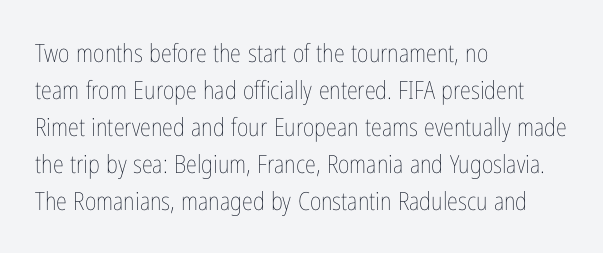
The image shows 25 px text type, upright; set left-aligned, normal line spacing (1.48x), normal letter spacing, not underlined.
